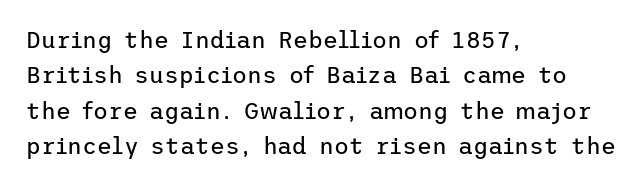
The face looks like a standard text weight, possibly lighter. Vertical strokes here are truly vertical. These lines keep a tight, regular rhythm from letter to letter. Leading matches the norm, producing a regular column. Left-aligned paragraph, ragged on the right. The space directly below the letters is spotless.
